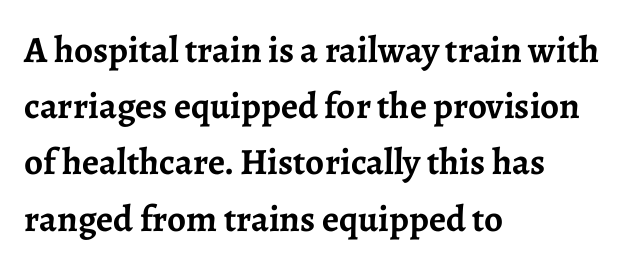
{"serif": "yes", "italic": "no", "bold": "yes", "weight": "semibold", "width": "normal", "stroke_contrast": "low", "x_height": "medium", "monospaced": "no", "underline": "no", "align": "left", "line_spacing": "normal", "line_spacing_ratio": 1.52, "letter_spacing": "normal", "letter_spacing_em": 0.0, "glyph_px": 37}
